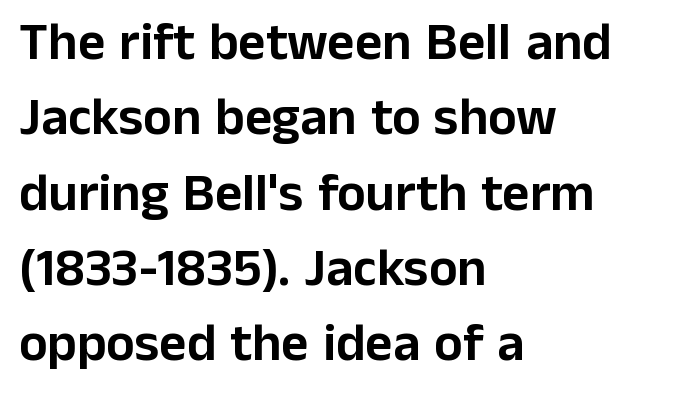
Q: Is the text italic (slanted)? A: No, it is upright.
Q: Is the typeface a serif or a sans-serif typeface? A: Sans-serif.
Q: Is the text underlined? A: No.
Q: How is the paragraph aligned? A: Left-aligned.
Q: Is the spacing between letters normal or unusually wide? A: Normal.
Q: Is the spacing between lines tight, normal or loose? A: Normal.
Q: Width (condensed, normal, or wide)? A: Normal.
Q: Stroke contrast? A: Low.
Q: x-height? A: Medium.
Q: Monospaced? A: No.
